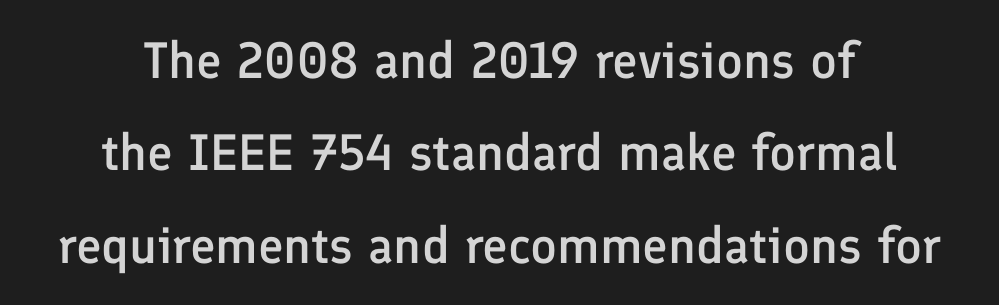
{"serif": "no", "italic": "no", "bold": "semi", "weight": "semibold", "width": "normal", "stroke_contrast": "low", "x_height": "medium", "monospaced": "no", "underline": "no", "align": "center", "line_spacing_ratio": 1.81, "letter_spacing": "normal", "letter_spacing_em": 0.0, "glyph_px": 51}
